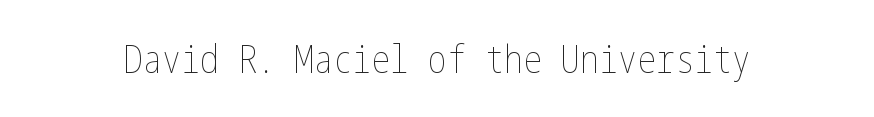
Q: Is the text bold? A: No.
Q: Is the text italic (slanted)? A: No, it is upright.
Q: Is the text underlined? A: No.
Q: Is the spacing between letters normal or unusually wide? A: Normal.
Q: Width (condensed, normal, or wide)? A: Condensed.
Q: Stroke contrast? A: Low.
Q: x-height? A: Medium.
